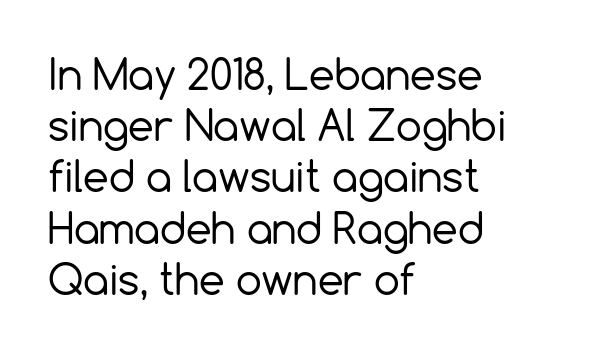
{"serif": "no", "italic": "no", "bold": "no", "weight": "regular", "width": "normal", "x_height": "medium", "monospaced": "no", "underline": "no", "align": "left", "line_spacing": "normal", "line_spacing_ratio": 1.25, "letter_spacing": "normal", "letter_spacing_em": 0.0, "glyph_px": 41}
